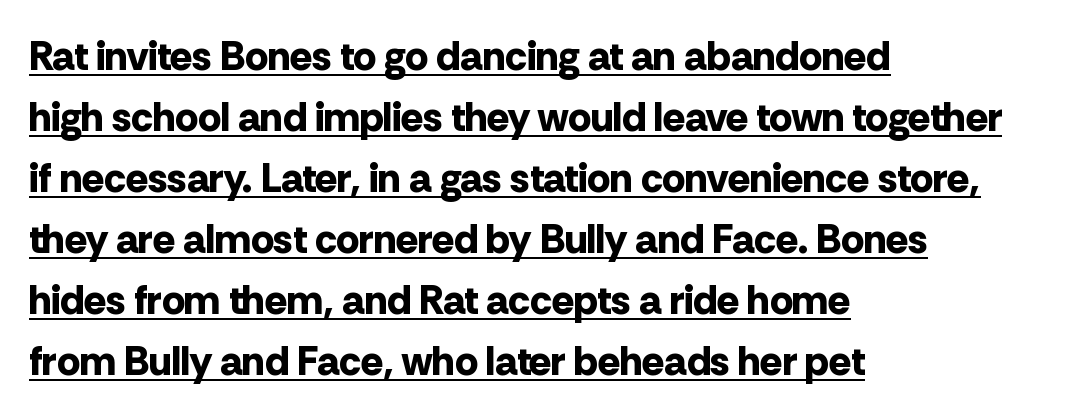
Caption: bold face, heavy strokes. Does the lettering tilt? It doesn't — this is upright. The glyphs are accompanied by a horizontal stroke just below them. Nothing sits at the stroke ends, so this counts as sans-serif.
